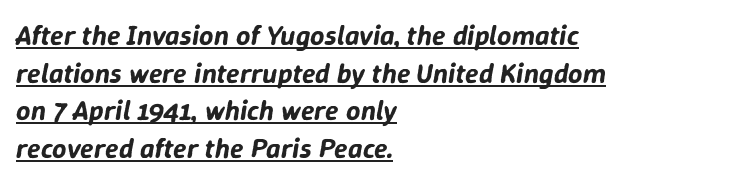
Q: Is the text italic (slanted)? A: Yes, it leans right by about 9 degrees.
Q: Is the text underlined? A: Yes.
Q: How is the paragraph aligned? A: Left-aligned.
Q: Is the spacing between letters normal or unusually wide? A: Normal.
Q: Is the spacing between lines tight, normal or loose? A: Normal.
Q: Width (condensed, normal, or wide)? A: Normal.
Q: Stroke contrast? A: Low.
Q: x-height? A: Medium.
Q: Monospaced? A: No.
